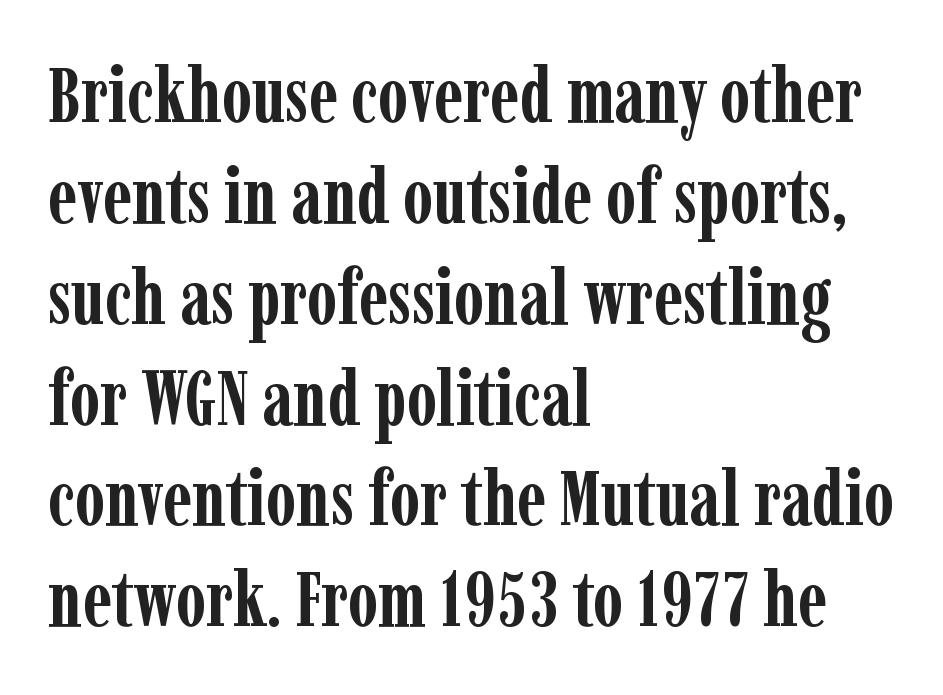
These lines keep a tight, regular rhythm from letter to letter. What's the leading like? Ordinary, nothing unusual. This rendering features lettering with no underline. The lettering holds an erect, upright posture throughout. Stroke thickness is high; the sample reads as a true bold.
